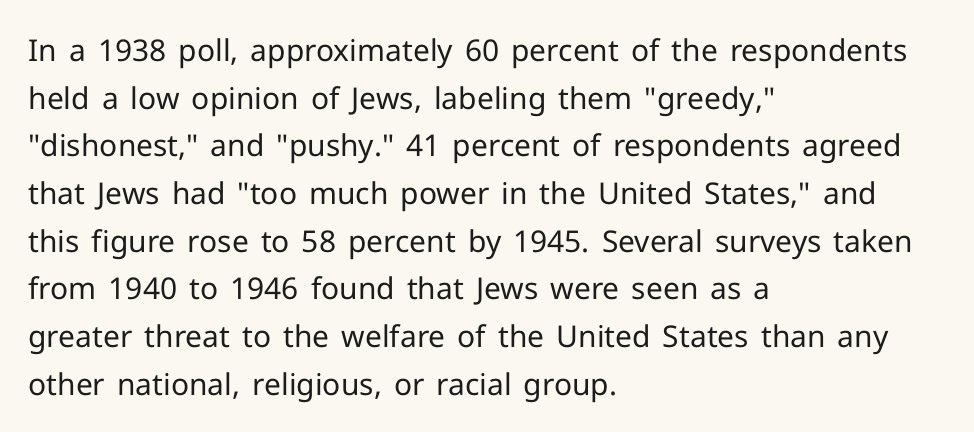
The setting favours the left margin, as ordinary paragraphs usually do. Proportional: the letters do not fall into vertical columns. Italic? Not at all — the glyphs are vertical. You could call the tracking neutral — neither tight nor loose. Weight: regular or lighter. Plain, unruled lines of type.
